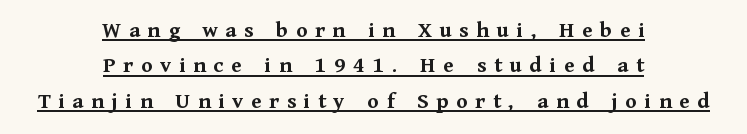
The image shows 23 px bold type, upright; set centered, normal line spacing (1.54x), unusually wide letter spacing (+0.33 em), underlined.
